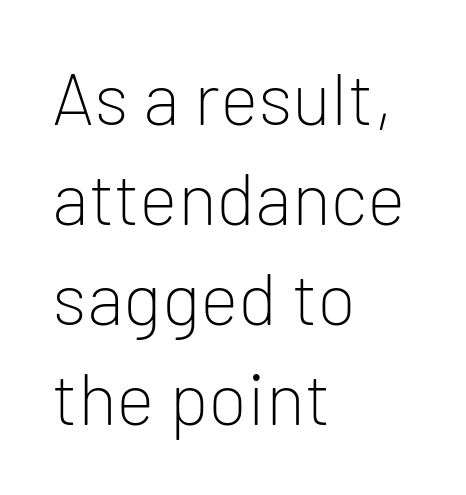
Q: Is the text bold? A: No.
Q: Is the text italic (slanted)? A: No, it is upright.
Q: Is the typeface a serif or a sans-serif typeface? A: Sans-serif.
Q: Is the text underlined? A: No.
Q: How is the paragraph aligned? A: Left-aligned.
Q: Is the spacing between letters normal or unusually wide? A: Normal.
Q: Is the spacing between lines tight, normal or loose? A: Normal.
Q: Width (condensed, normal, or wide)? A: Normal.
Q: Stroke contrast? A: Low.
Q: x-height? A: Medium.
Q: Monospaced? A: No.
